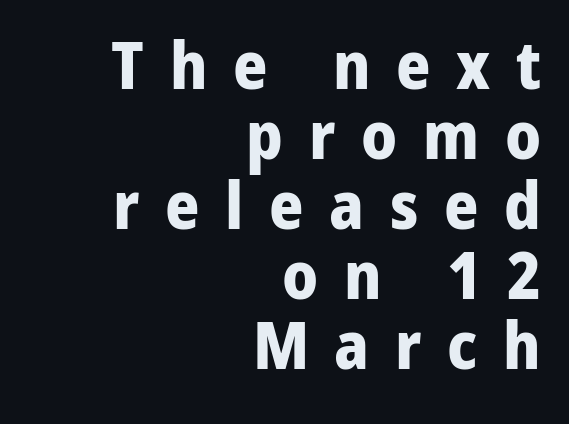
The image shows 66 px bold sans-serif type, upright; set right-aligned, tight line spacing (1.06x), unusually wide letter spacing (+0.39 em), not underlined; low stroke contrast and a medium x-height.
